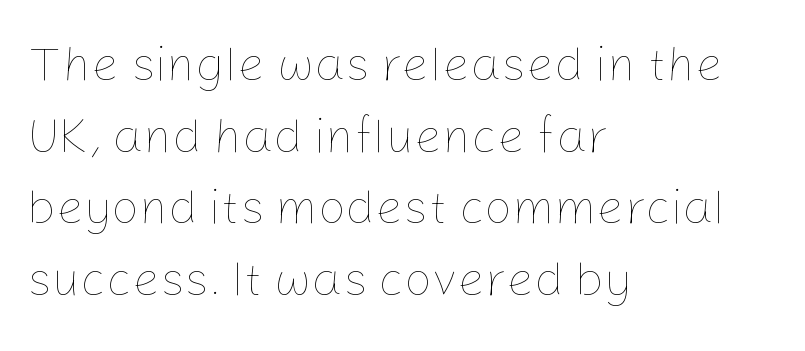
If you drew a ruler down the left edge, every line would touch it. Each stroke keeps to a modest, everyday thickness or less. A bare baseline throughout the passage. The lettering holds an erect, upright posture throughout. How are the letters spaced? Ordinarily, with no added tracking. Note the varied advance widths — an 'i' is clearly narrower than an 'm'.
